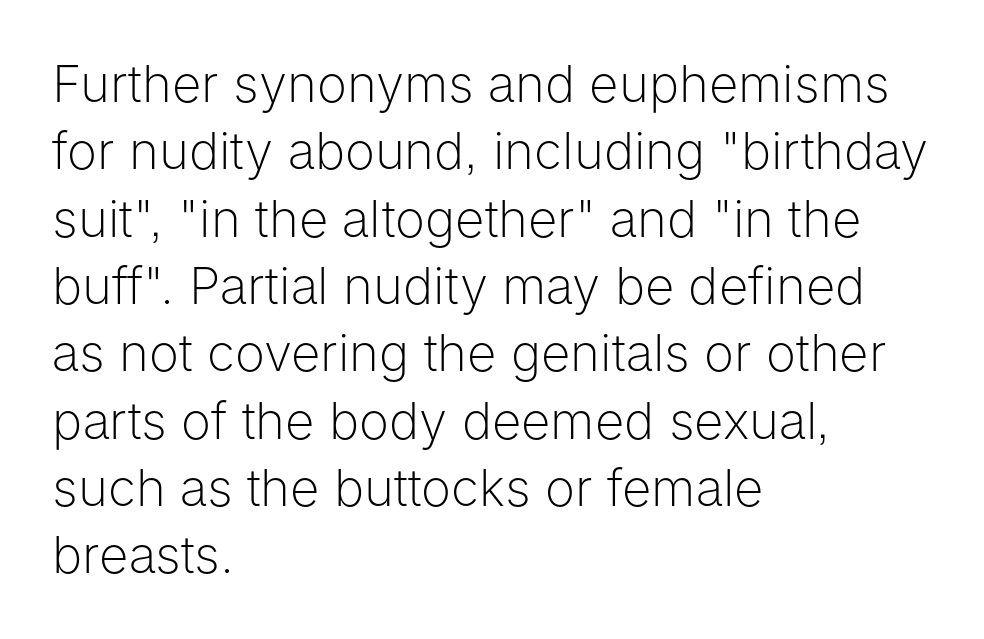
The rendering uses natural spacing where letterforms have individual widths. Decoration check: the copy has no underline. Every stem runs plumb, perpendicular to the baseline. In terms of letterspacing, this is plain default setting. Regarding serifs, this sample does without them. Honestly, the row spacing looks completely unremarkable.
